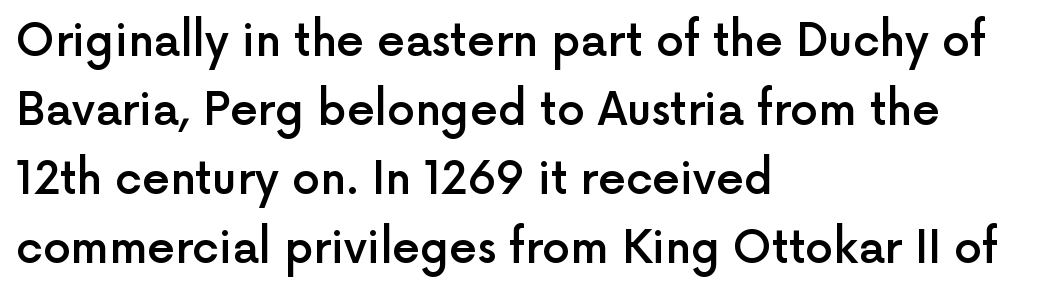
Q: Is the text bold? A: Semi-bold.
Q: Is the text italic (slanted)? A: No, it is upright.
Q: Is the typeface a serif or a sans-serif typeface? A: Sans-serif.
Q: Is the text underlined? A: No.
Q: How is the paragraph aligned? A: Left-aligned.
Q: Is the spacing between letters normal or unusually wide? A: Normal.
Q: Is the spacing between lines tight, normal or loose? A: Normal.
Q: Width (condensed, normal, or wide)? A: Normal.
Q: x-height? A: Medium.
Q: Monospaced? A: No.
